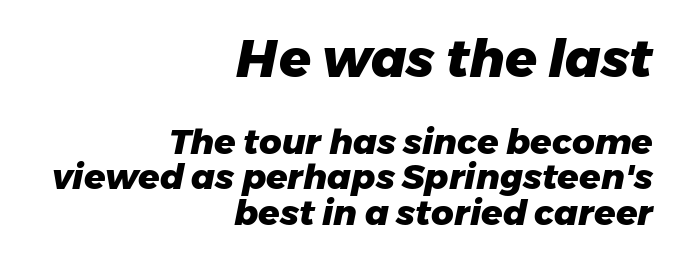
Q: Is the text bold? A: Yes.
Q: Is the text italic (slanted)? A: Yes, it leans right by about 11 degrees.
Q: Is the text underlined? A: No.
Q: How is the paragraph aligned? A: Right-aligned.
Q: Is the spacing between letters normal or unusually wide? A: Normal.
Q: Is the spacing between lines tight, normal or loose? A: Tight.
Q: Which block of text is set in a larger size, the first (top) or the second (bottom)? A: The first (top) one.
Q: Width (condensed, normal, or wide)? A: Normal.
Q: Stroke contrast? A: Low.
Q: x-height? A: Medium.
Q: Monospaced? A: No.
